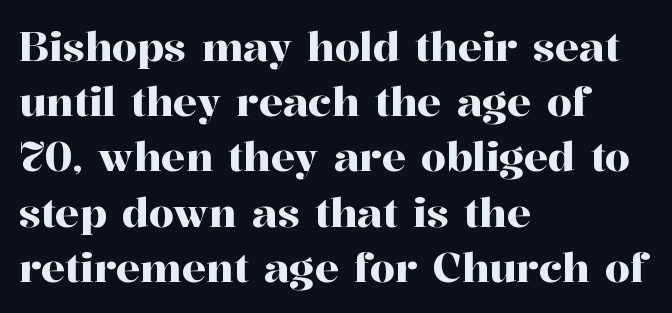
If you measured baseline to baseline, you'd find a middling distance. Letter spacing: default. Compared with a centered layout, this one pins lines to the left instead. Has an underline been added? It has not. This is roman type, the default non-slanted kind. Observe the serifs anchoring each vertical stroke in this sample.
